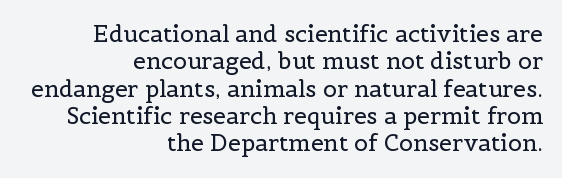
No letter is thick-stroked: the sample isn't bold. Does extra space separate the letters? No, they use regular spacing. Nope, not italic — everything's standing straight. The gap between lines stays unmarked. The lines in this sample share a right terminus and differ only in where they begin.
